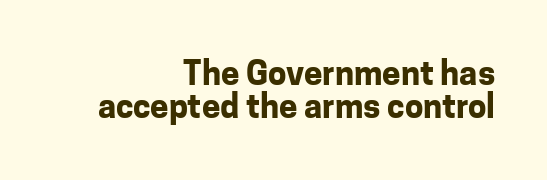
{"serif": "no", "italic": "no", "bold": "yes", "weight": "bold", "width": "normal", "stroke_contrast": "low", "x_height": "medium", "monospaced": "no", "underline": "no", "align": "right", "line_spacing": "tight", "line_spacing_ratio": 1.01, "letter_spacing": "normal", "letter_spacing_em": 0.0, "glyph_px": 33}
